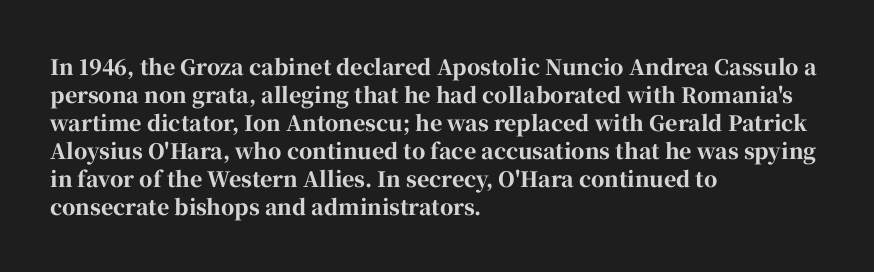
{"italic": "no", "bold": "yes", "underline": "no", "align": "left", "line_spacing": "normal", "line_spacing_ratio": 1.33, "letter_spacing": "normal", "letter_spacing_em": 0.0, "glyph_px": 21}
